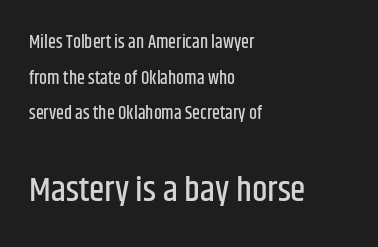
The image shows 35 px condensed sans-serif type, upright; set left-aligned, loose line spacing (1.98x), normal letter spacing, not underlined; the second (bottom) block is 1.94x larger; low stroke contrast and a large x-height.
